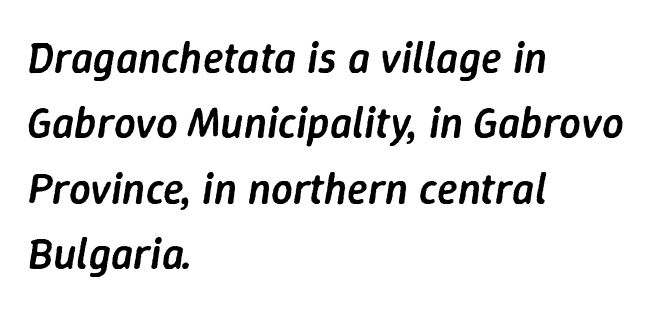
The image shows 43 px semibold type, italic (leaning right); set left-aligned, normal line spacing (1.52x), normal letter spacing, not underlined; low stroke contrast and a medium x-height.
